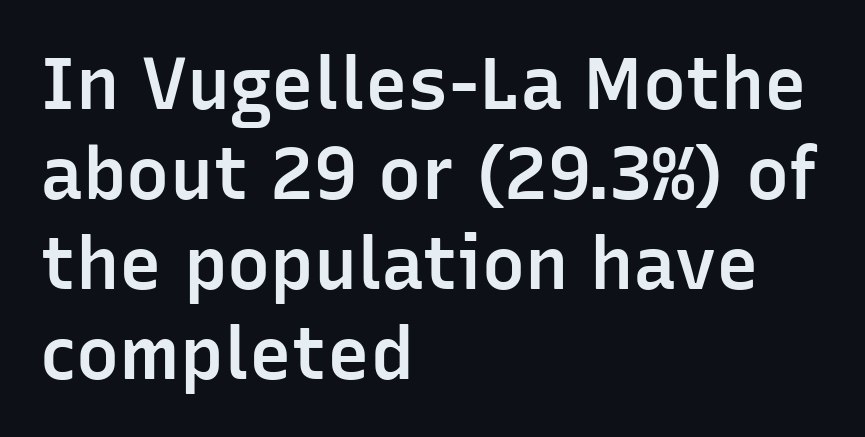
The image shows 72 px semibold sans-serif type, upright; set left-aligned, normal line spacing (1.25x), normal letter spacing, not underlined; low stroke contrast and a medium x-height.
